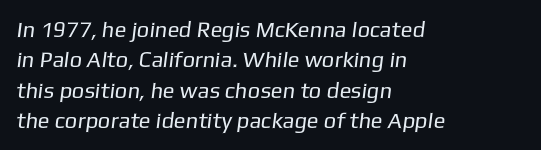
{"bold": "no", "underline": "no", "align": "left", "line_spacing": "normal", "line_spacing_ratio": 1.38, "letter_spacing": "normal", "letter_spacing_em": 0.0, "glyph_px": 22}
